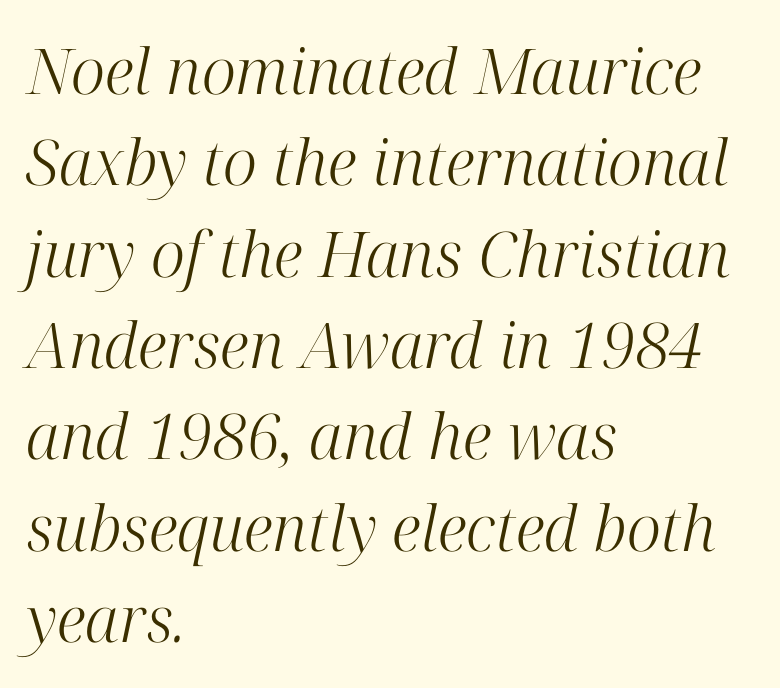
The image shows 63 px light serif type, italic (leaning right); set left-aligned, normal line spacing (1.45x), normal letter spacing, not underlined; high stroke contrast and a medium x-height.
